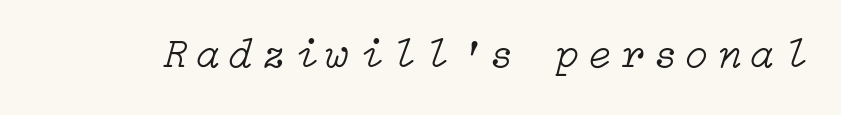
The image shows 42 px light type, italic (leaning right); set unusually wide letter spacing (+0.23 em), not underlined; low stroke contrast and a medium x-height.
